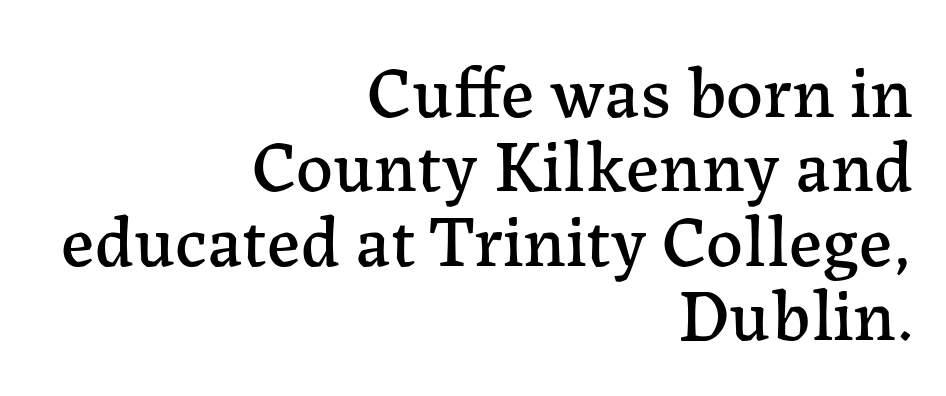
{"serif": "yes", "italic": "no", "width": "normal", "stroke_contrast": "low", "x_height": "medium", "monospaced": "no", "underline": "no", "align": "right", "line_spacing": "tight", "line_spacing_ratio": 1.02, "letter_spacing": "normal", "letter_spacing_em": 0.0, "glyph_px": 73}
